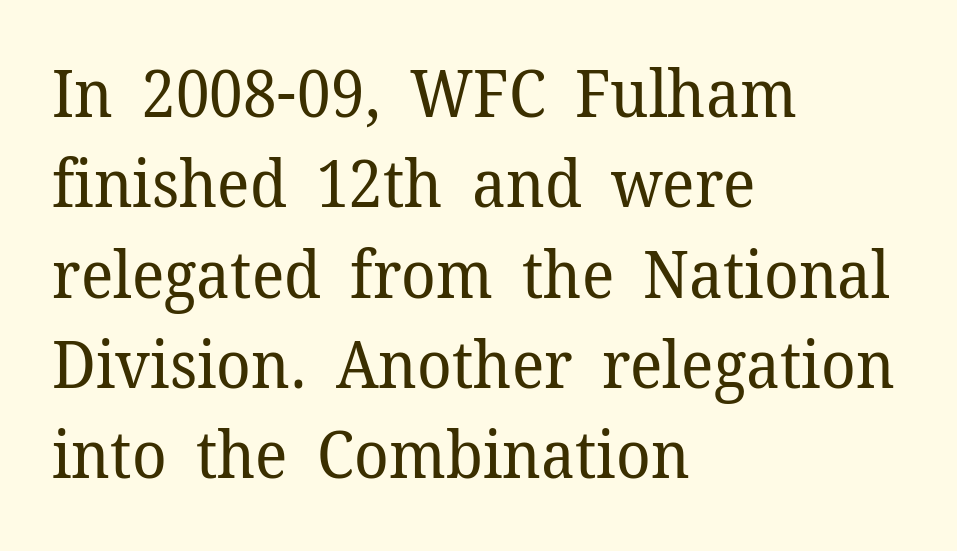
The image shows 65 px regular-weight serif type, upright; set left-aligned, normal line spacing (1.39x), normal letter spacing, not underlined; low stroke contrast and a medium x-height.
